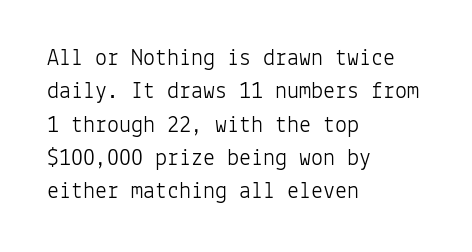
The image shows 24 px text type, upright; set left-aligned, normal line spacing (1.39x), normal letter spacing, not underlined.
